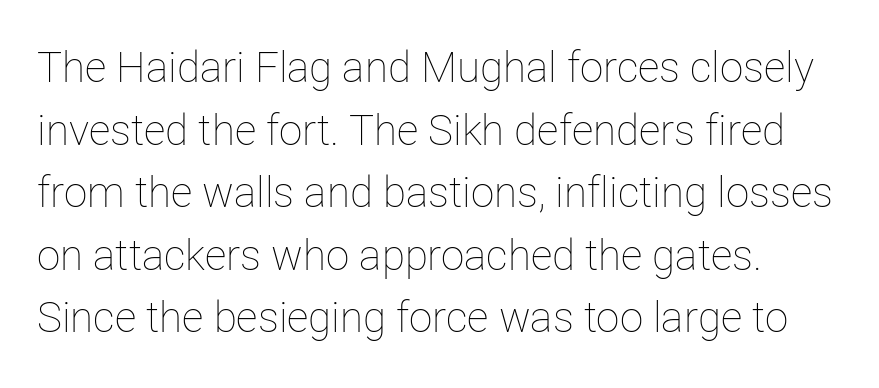
{"italic": "no", "bold": "no", "weight": "thin", "width": "normal", "stroke_contrast": "low", "x_height": "medium", "monospaced": "no", "underline": "no", "line_spacing": "normal", "line_spacing_ratio": 1.49, "letter_spacing": "normal", "letter_spacing_em": 0.0, "glyph_px": 42}
